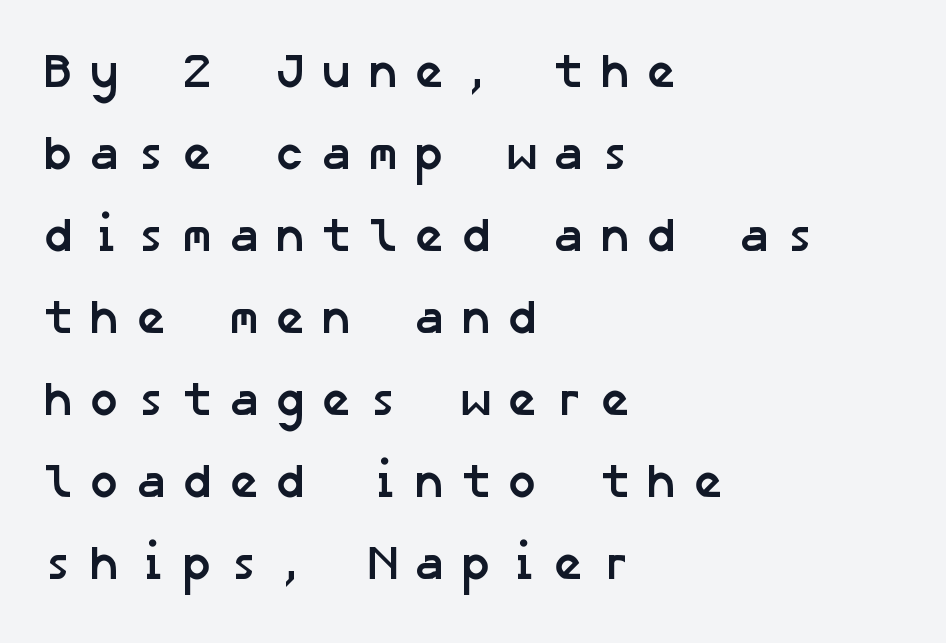
The image shows 48 px semibold sans-serif type; set left-aligned, line spacing 1.71x, unusually wide letter spacing (+0.3 em), not underlined; low stroke contrast and a medium x-height.
